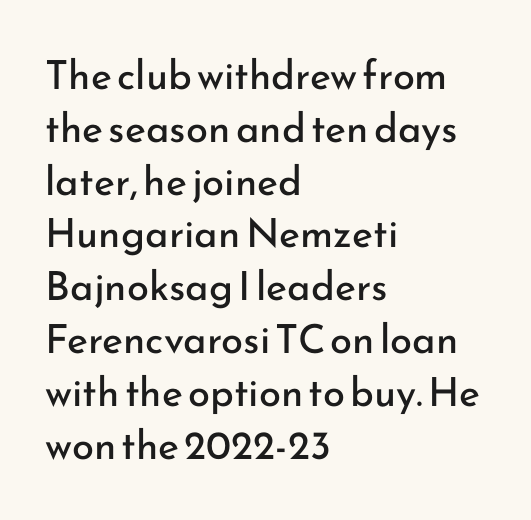
The image shows 40 px regular-weight sans-serif type, upright; set left-aligned, normal line spacing (1.32x), normal letter spacing, not underlined; low stroke contrast and a small x-height.
